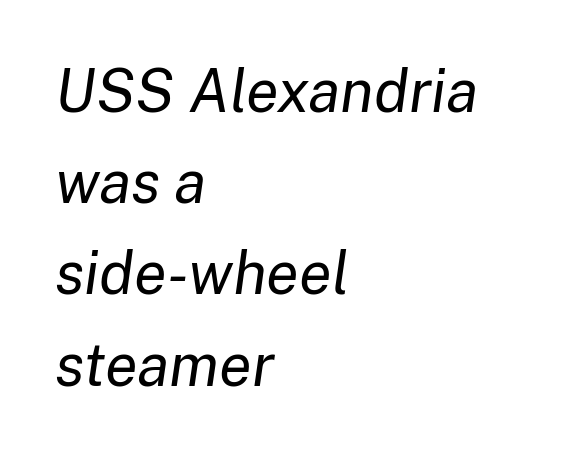
Q: Is the text bold? A: No.
Q: Is the text italic (slanted)? A: Yes, it leans right by about 8 degrees.
Q: Is the text underlined? A: No.
Q: How is the paragraph aligned? A: Left-aligned.
Q: Is the spacing between letters normal or unusually wide? A: Normal.
Q: Is the spacing between lines tight, normal or loose? A: Normal.
Q: Width (condensed, normal, or wide)? A: Normal.
Q: Stroke contrast? A: Low.
Q: x-height? A: Medium.
Q: Monospaced? A: No.
